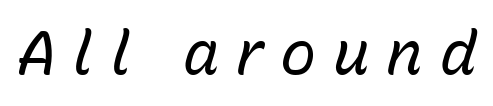
The strokes are not fattened; the text isn't bold. The strip under each line holds only bare page. Do the characters align in a grid? No, the font is proportional. Italic? Definitely — the glyphs are oblique. Spacing between characters has been opened up far beyond the box default.
